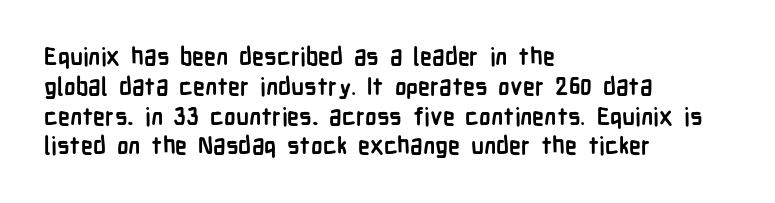
The image shows 24 px bold type, upright; set left-aligned, line spacing 1.24x, normal letter spacing, not underlined.
